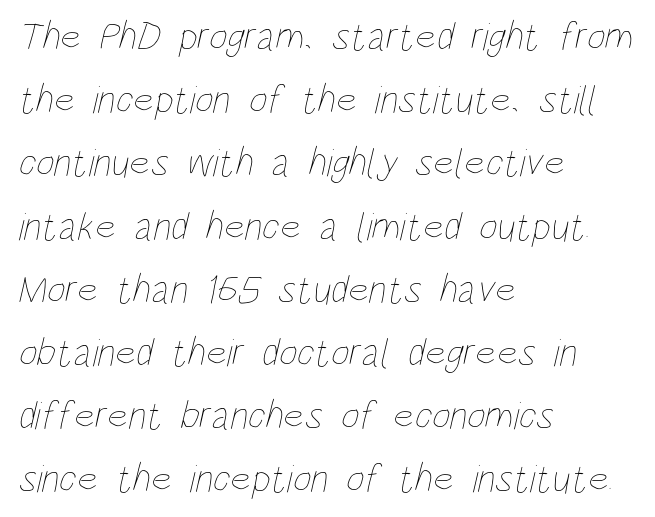
{"bold": "no", "weight": "thin", "width": "condensed", "stroke_contrast": "low", "x_height": "large", "monospaced": "no", "underline": "no", "align": "left", "line_spacing": "normal", "line_spacing_ratio": 1.58, "letter_spacing": "normal", "letter_spacing_em": 0.0, "glyph_px": 40}
